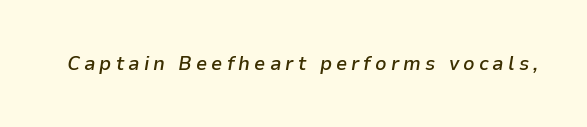
The image shows 20 px text type, italic (leaning right); set unusually wide letter spacing (+0.2 em), not underlined.
